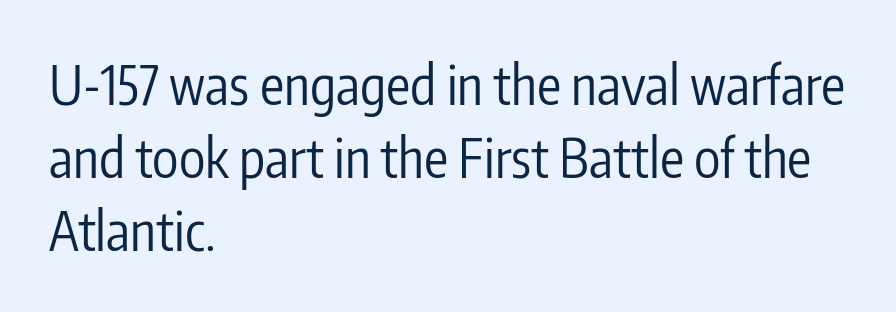
{"serif": "no", "italic": "no", "bold": "no", "weight": "regular", "width": "condensed", "stroke_contrast": "low", "x_height": "medium", "monospaced": "no", "underline": "no", "align": "left", "line_spacing": "normal", "line_spacing_ratio": 1.35, "letter_spacing": "normal", "letter_spacing_em": 0.0, "glyph_px": 54}
